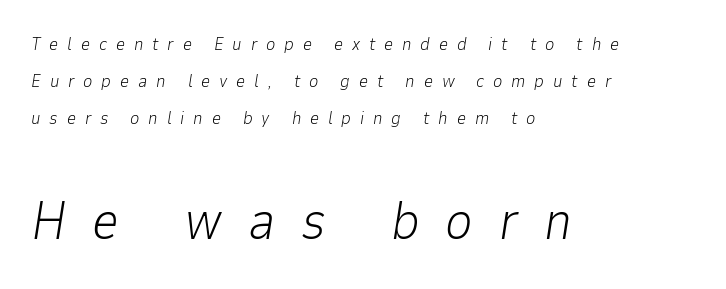
The image shows 53 px light type, italic (leaning right); set left-aligned, loose line spacing (2.06x), unusually wide letter spacing (+0.49 em), not underlined; the second (bottom) block is 2.94x larger; low stroke contrast and a medium x-height.
